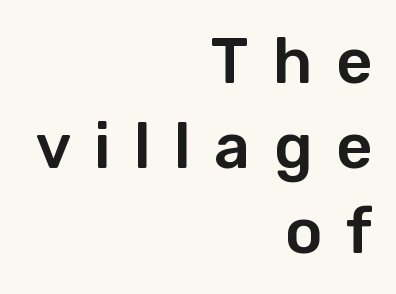
The image shows 63 px sans-serif type, upright; set right-aligned, normal line spacing (1.35x), unusually wide letter spacing (+0.37 em), not underlined; low stroke contrast and a medium x-height.
